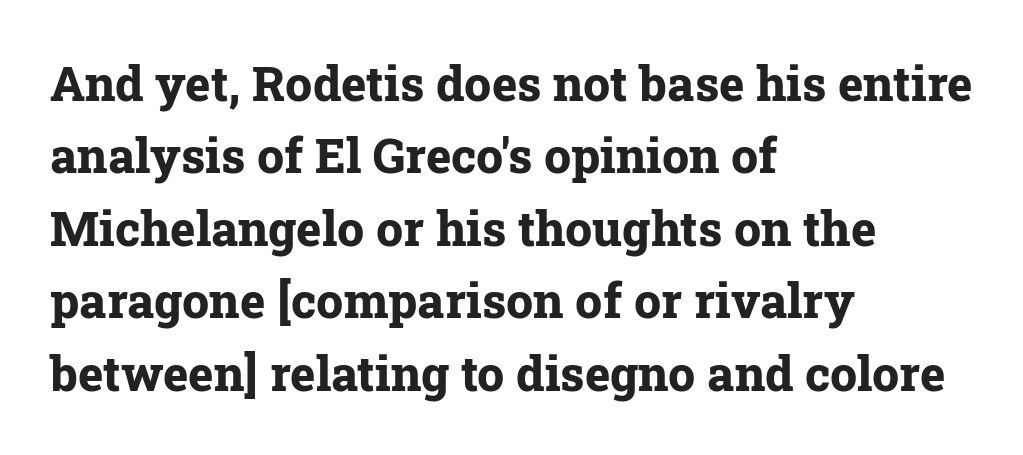
Q: Is the text bold? A: Yes.
Q: Is the text italic (slanted)? A: No, it is upright.
Q: Is the typeface a serif or a sans-serif typeface? A: Serif.
Q: Is the text underlined? A: No.
Q: How is the paragraph aligned? A: Left-aligned.
Q: Is the spacing between letters normal or unusually wide? A: Normal.
Q: Is the spacing between lines tight, normal or loose? A: Normal.
Q: Width (condensed, normal, or wide)? A: Normal.
Q: Stroke contrast? A: Low.
Q: x-height? A: Medium.
Q: Monospaced? A: No.
